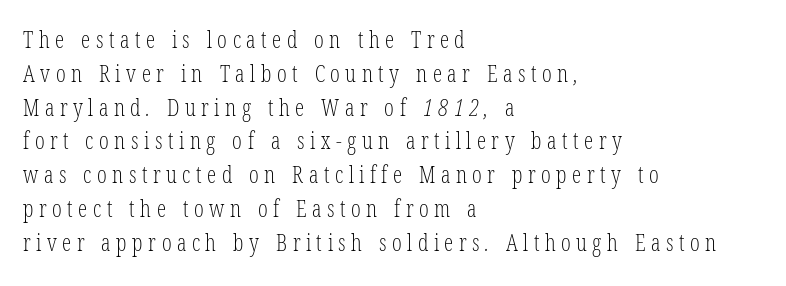
These glyphs show unthickened strokes, regular width or finer. This block has exactly the height ordinary leading produces. In terms of letterspacing, this is a distinctly airy, spread setting. Leftover space on each line is placed entirely after the last word. Just letters on the line, the space beneath them empty.
